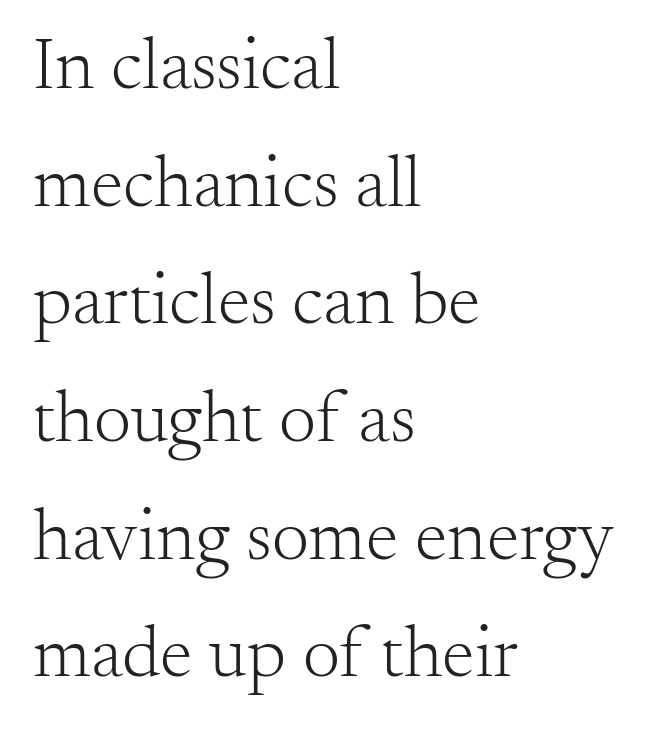
The image shows 74 px light serif type, upright; set left-aligned, normal line spacing (1.59x), normal letter spacing, not underlined; medium stroke contrast and a small x-height.
